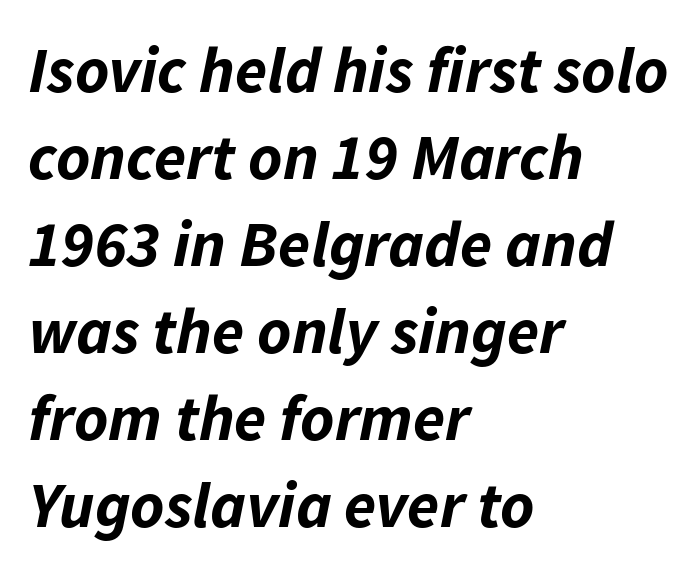
Q: Is the text bold? A: Yes.
Q: Is the text italic (slanted)? A: Yes, it leans right by about 11 degrees.
Q: Is the text underlined? A: No.
Q: How is the paragraph aligned? A: Left-aligned.
Q: Is the spacing between letters normal or unusually wide? A: Normal.
Q: Is the spacing between lines tight, normal or loose? A: Normal.
Q: Width (condensed, normal, or wide)? A: Normal.
Q: Stroke contrast? A: Low.
Q: x-height? A: Medium.
Q: Monospaced? A: No.
